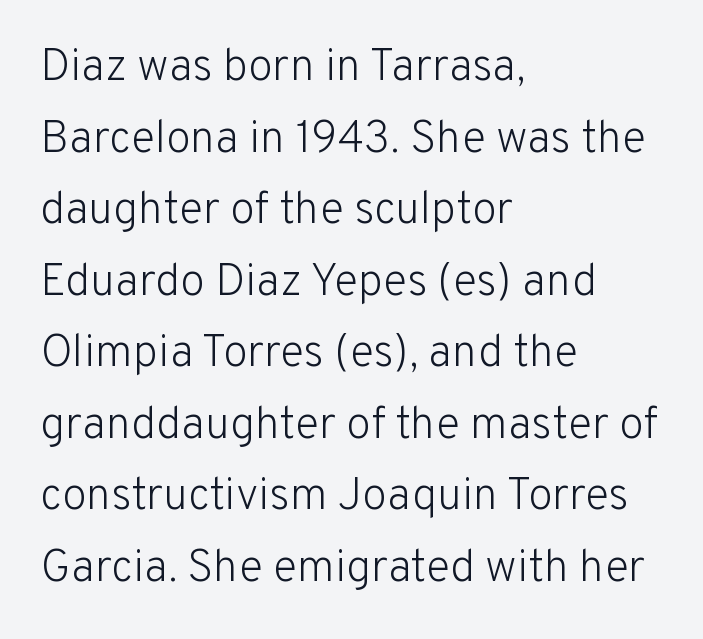
The image shows 45 px light sans-serif type, upright; set left-aligned, normal line spacing (1.59x), normal letter spacing, not underlined; low stroke contrast and a medium x-height.
